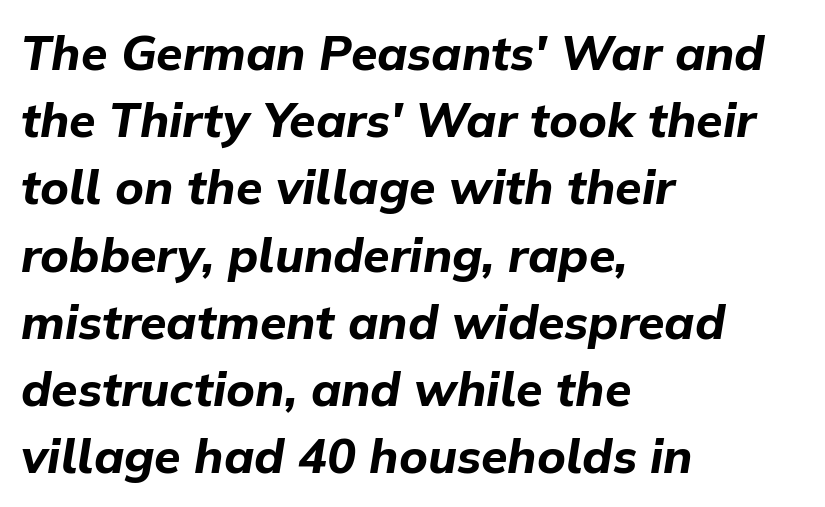
A typesetter would call this zero additional tracking. Honestly, there is no underline to notice here at all. The rendering uses a bold face; every stroke is thick and dark. Proportional: the letters do not fall into vertical columns. These lines are set flush left with a ragged right edge. Compared with typical paragraphs, the rows here are spaced about the same.
